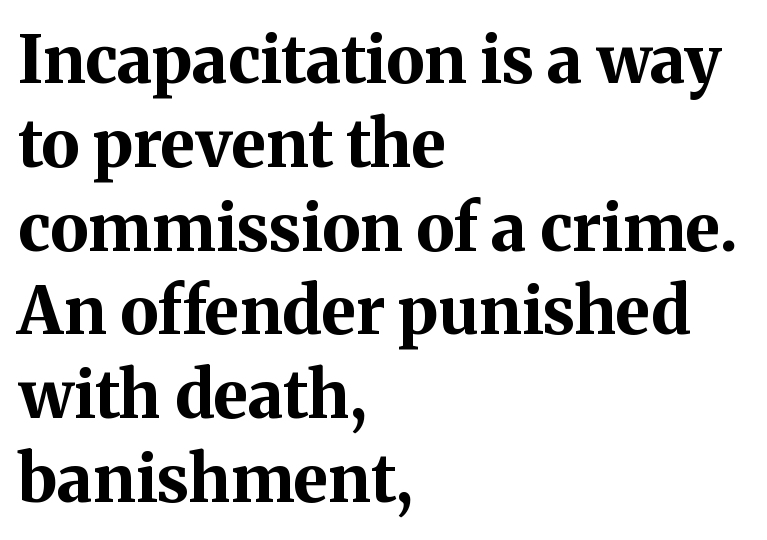
The image shows 66 px bold serif type, upright; set left-aligned, normal line spacing (1.27x), normal letter spacing, not underlined; medium stroke contrast and a medium x-height.
